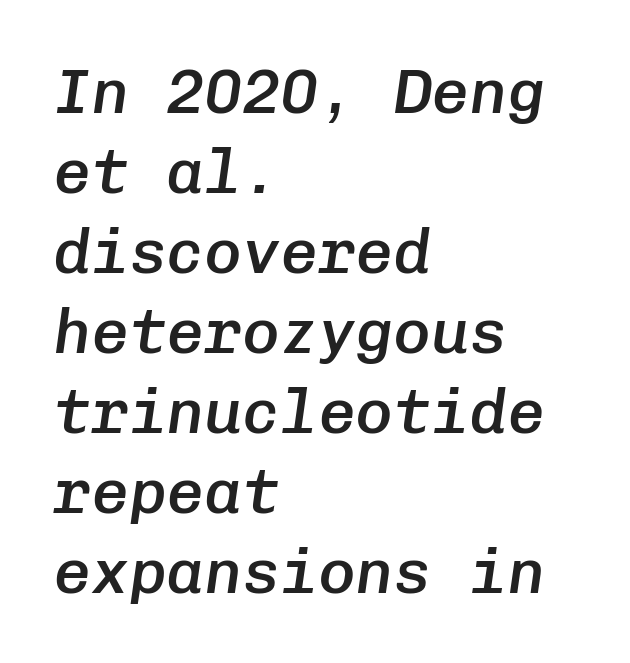
The image shows 63 px semibold type, italic (leaning right), monospaced; set left-aligned, normal line spacing (1.27x), normal letter spacing, not underlined; low stroke contrast and a medium x-height.
